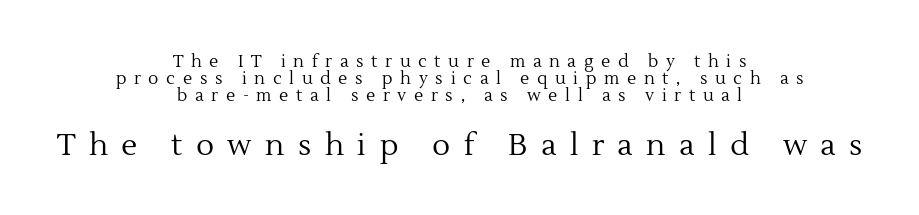
Q: Is the text bold? A: No.
Q: Is the text italic (slanted)? A: No, it is upright.
Q: Is the typeface a serif or a sans-serif typeface? A: Serif.
Q: Is the text underlined? A: No.
Q: How is the paragraph aligned? A: Centered.
Q: Is the spacing between letters normal or unusually wide? A: Unusually wide.
Q: Is the spacing between lines tight, normal or loose? A: Tight.
Q: Which block of text is set in a larger size, the first (top) or the second (bottom)? A: The second (bottom) one.
Q: Width (condensed, normal, or wide)? A: Normal.
Q: x-height? A: Medium.
Q: Monospaced? A: No.
